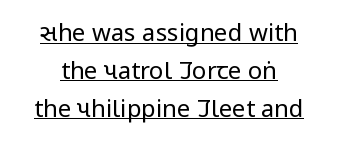
The image shows 24 px text type, upright; set normal line spacing (1.58x), normal letter spacing, underlined.
